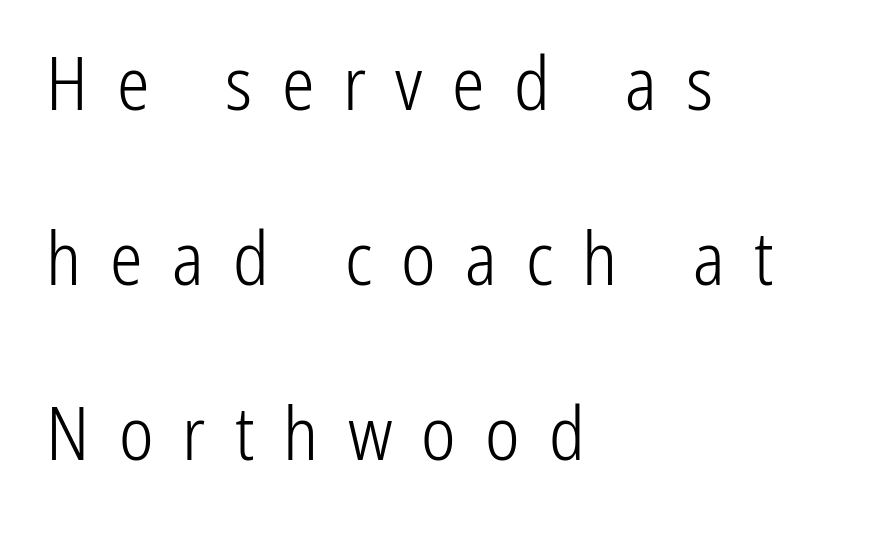
What kind of face is this? One without serifs — a sans. These lines stand farther apart than default settings would place them. Italic: no, the glyphs are upright roman. A clean baseline with only descenders dipping below it. Spacing between characters has been opened up far beyond the box default. Every row of glyphs begins at an identical x-position on the left.
